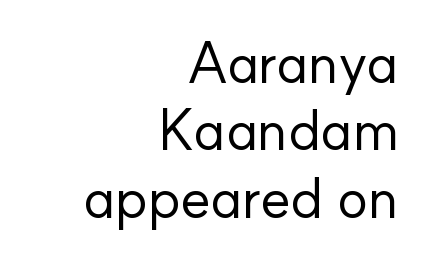
Q: Is the text bold? A: No.
Q: Is the text italic (slanted)? A: No, it is upright.
Q: Is the typeface a serif or a sans-serif typeface? A: Sans-serif.
Q: Is the text underlined? A: No.
Q: How is the paragraph aligned? A: Right-aligned.
Q: Is the spacing between letters normal or unusually wide? A: Normal.
Q: Width (condensed, normal, or wide)? A: Normal.
Q: Stroke contrast? A: Low.
Q: x-height? A: Small.
Q: Monospaced? A: No.
